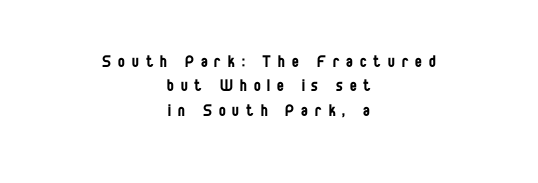
The image shows 20 px text type, upright; set centered, line spacing 1.22x, unusually wide letter spacing (+0.35 em), not underlined.
